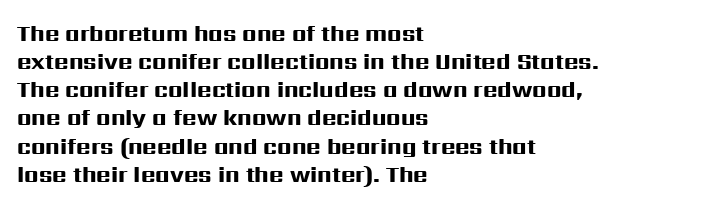
The image shows 22 px bold type, upright; set left-aligned, normal line spacing (1.28x), normal letter spacing, not underlined.
